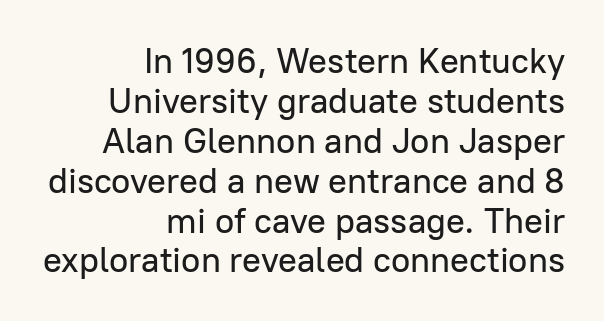
{"serif": "no", "italic": "no", "width": "normal", "stroke_contrast": "low", "x_height": "medium", "monospaced": "no", "underline": "no", "align": "right", "line_spacing": "tight", "line_spacing_ratio": 1.14, "letter_spacing": "normal", "letter_spacing_em": 0.0, "glyph_px": 35}
